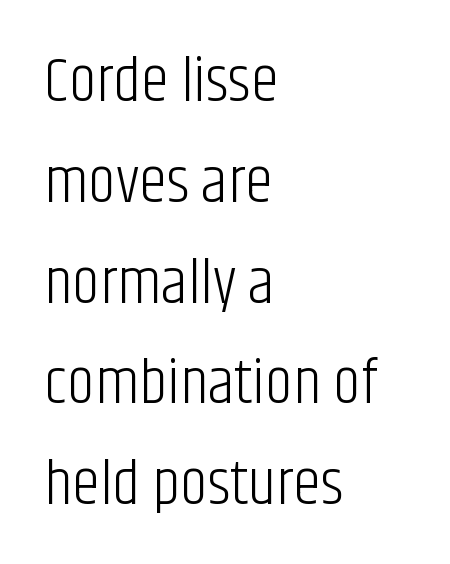
The image shows 63 px light, condensed sans-serif type, upright; set left-aligned, normal line spacing (1.6x), normal letter spacing, not underlined; low stroke contrast and a large x-height.
